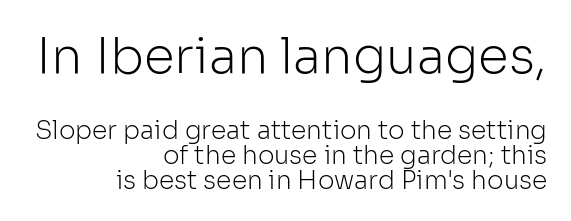
Q: Is the text bold? A: No.
Q: Is the text italic (slanted)? A: No, it is upright.
Q: Is the typeface a serif or a sans-serif typeface? A: Sans-serif.
Q: Is the text underlined? A: No.
Q: How is the paragraph aligned? A: Right-aligned.
Q: Is the spacing between letters normal or unusually wide? A: Normal.
Q: Is the spacing between lines tight, normal or loose? A: Tight.
Q: Which block of text is set in a larger size, the first (top) or the second (bottom)? A: The first (top) one.
Q: Width (condensed, normal, or wide)? A: Normal.
Q: Stroke contrast? A: Low.
Q: x-height? A: Medium.
Q: Monospaced? A: No.
